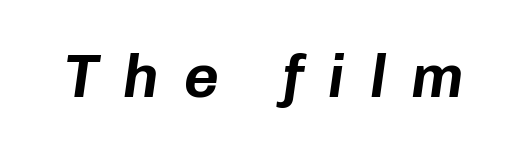
The tracking reads as deliberately expanded to a designer's eye. Italic: yes, the glyphs are oblique. A clean baseline with only descenders dipping below it. Do the characters align in a grid? No, the font is proportional.
